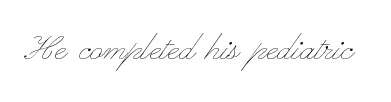
Anything drawn beneath the words? Only blank space. Each stroke keeps to a modest, everyday thickness or less. Note the varied advance widths — an 'i' is clearly narrower than an 'm'. Compared with typical body copy, the letter spacing here is the same.
